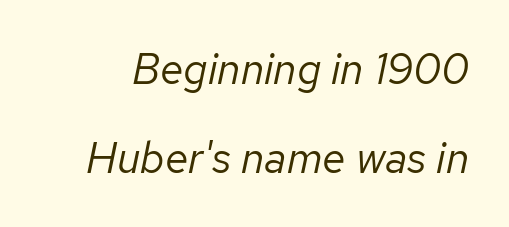
{"italic": "yes", "lean": "right", "slant_degrees": 12, "bold": "no", "weight": "regular", "width": "normal", "stroke_contrast": "low", "x_height": "medium", "monospaced": "no", "underline": "no", "line_spacing": "loose", "line_spacing_ratio": 2.06, "letter_spacing": "normal", "letter_spacing_em": 0.0, "glyph_px": 43}
